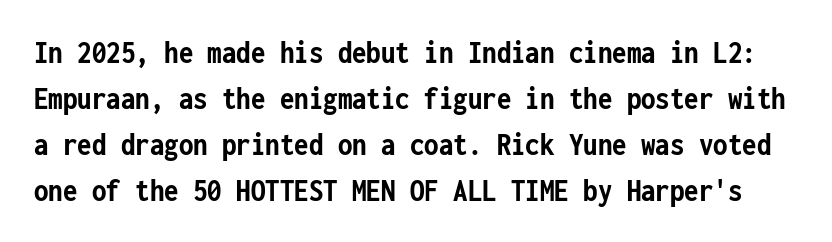
Q: Is the text bold? A: Yes.
Q: Is the text italic (slanted)? A: No, it is upright.
Q: Is the typeface a serif or a sans-serif typeface? A: Sans-serif.
Q: Is the text underlined? A: No.
Q: Is the spacing between letters normal or unusually wide? A: Normal.
Q: Is the spacing between lines tight, normal or loose? A: Normal.
Q: Width (condensed, normal, or wide)? A: Condensed.
Q: Stroke contrast? A: Low.
Q: x-height? A: Medium.
Q: Monospaced? A: Yes.
